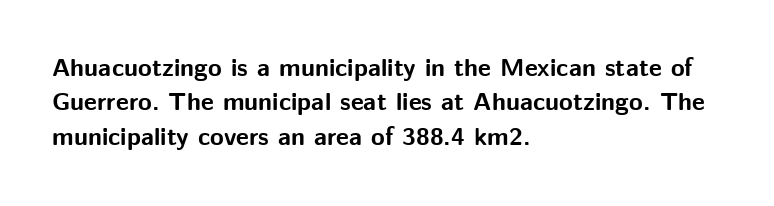
{"italic": "no", "bold": "yes", "underline": "no", "align": "left", "line_spacing": "normal", "line_spacing_ratio": 1.38, "letter_spacing": "normal", "letter_spacing_em": 0.0, "glyph_px": 25}
